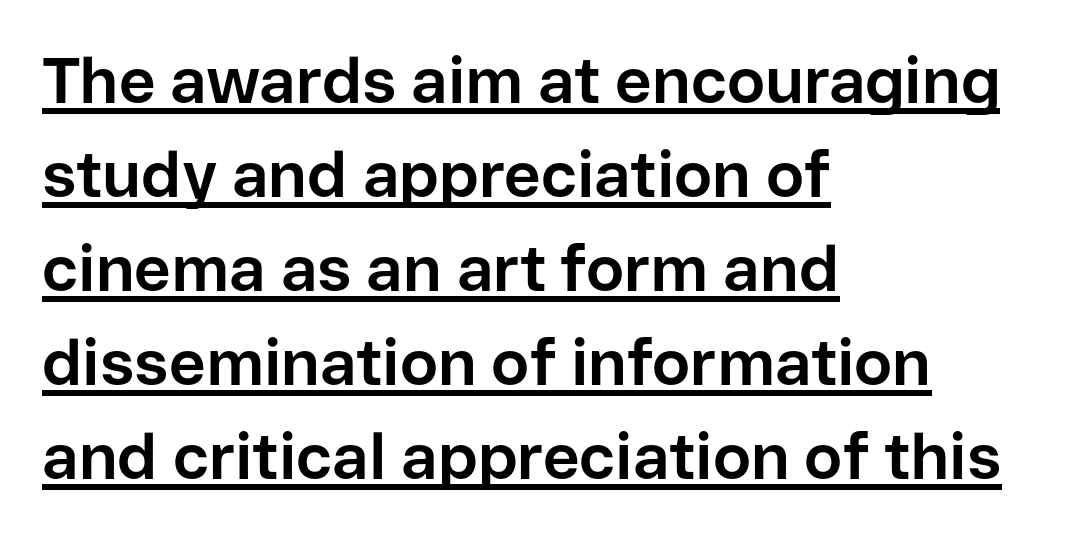
The rag falls on the right side of this text block. The designer went with a sans here, leaving each stem footless. Spacing between characters is what you'd get straight out of the box. Rendered with straight, roman letterforms. The face used here appears with an underline applied. These lines are rendered in a variable-pitch font.
